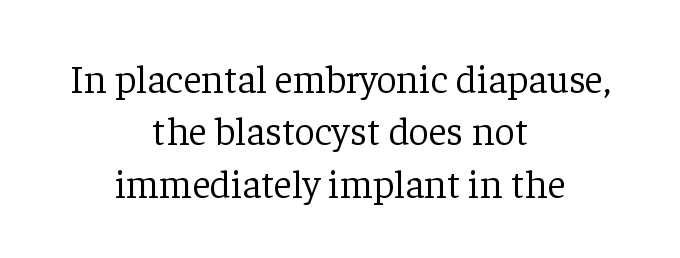
{"serif": "yes", "italic": "no", "bold": "no", "weight": "light", "width": "normal", "stroke_contrast": "low", "x_height": "medium", "monospaced": "no", "underline": "no", "align": "center", "line_spacing": "normal", "line_spacing_ratio": 1.31, "letter_spacing": "normal", "letter_spacing_em": 0.0, "glyph_px": 40}
